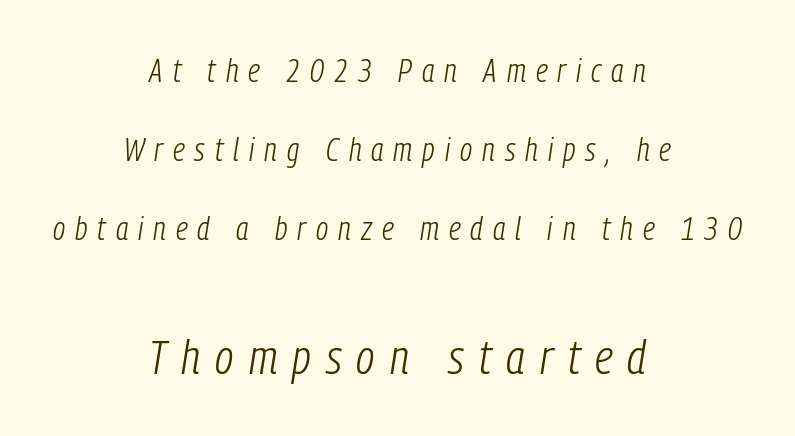
{"italic": "yes", "lean": "right", "slant_degrees": 9, "bold": "no", "weight": "light", "width": "condensed", "stroke_contrast": "low", "x_height": "medium", "monospaced": "no", "underline": "no", "align": "center", "line_spacing": "loose", "line_spacing_ratio": 2.47, "letter_spacing": "wide", "letter_spacing_em": 0.31, "larger_block": "second", "size_ratio": 1.5, "glyph_px": 48}
